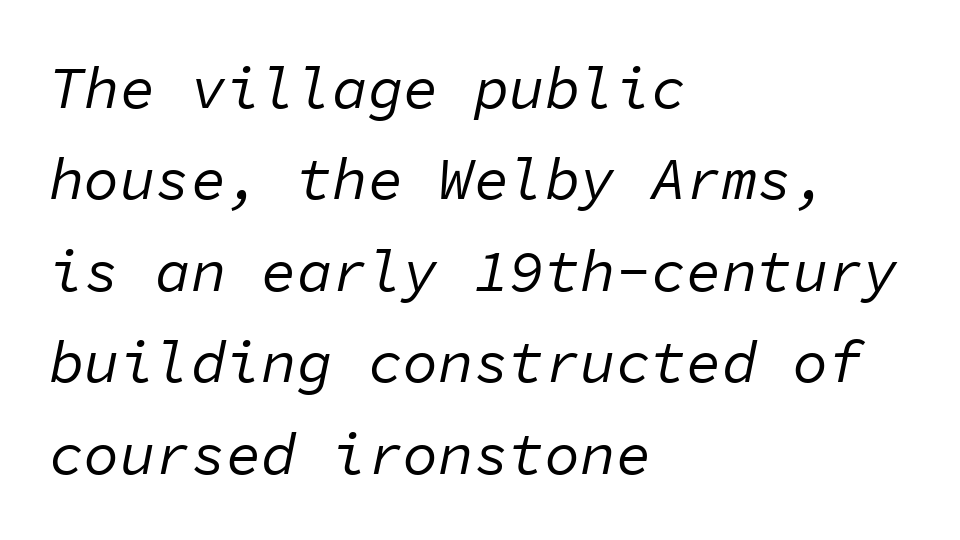
The image shows 59 px regular-weight type, italic (leaning right), monospaced; set left-aligned, normal line spacing (1.55x), normal letter spacing, not underlined; low stroke contrast and a medium x-height.
